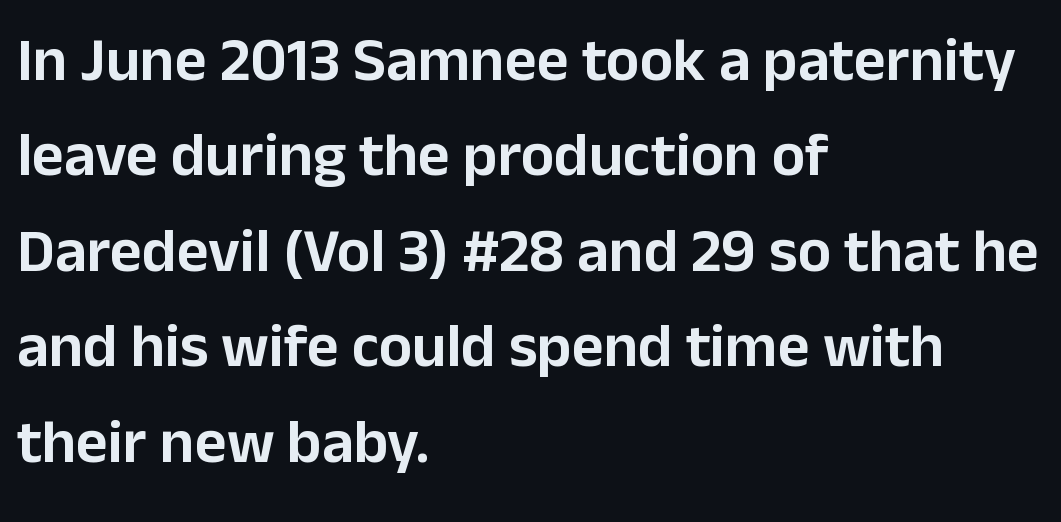
The image shows 62 px sans-serif type, upright; set left-aligned, normal line spacing (1.54x), normal letter spacing, not underlined; low stroke contrast and a medium x-height.
